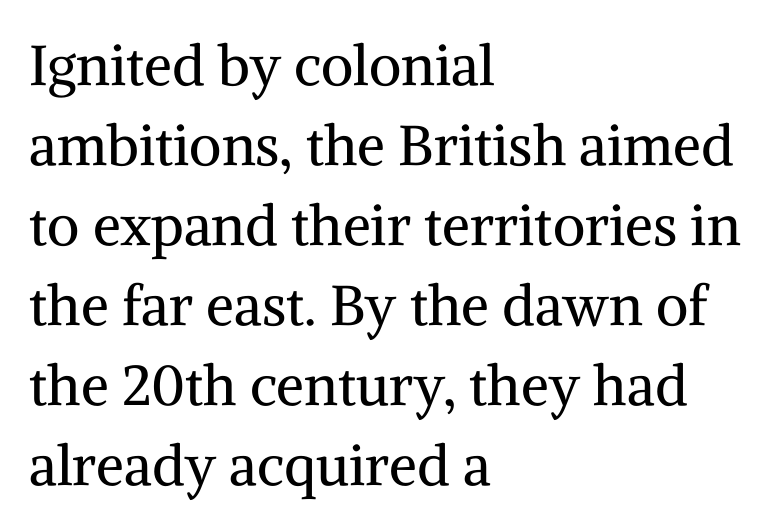
The image shows 56 px regular-weight serif type, upright; set left-aligned, normal line spacing (1.43x), normal letter spacing, not underlined; medium stroke contrast and a medium x-height.
